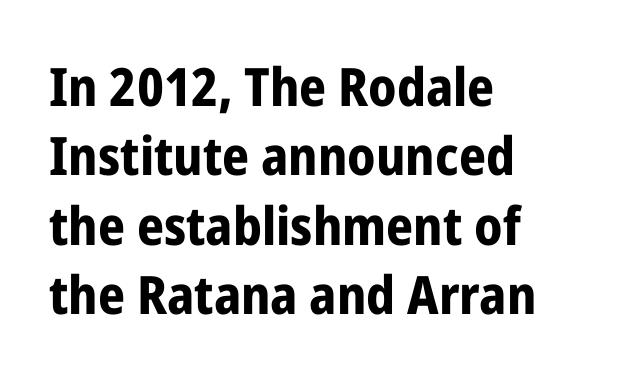
Every stem runs plumb, perpendicular to the baseline. Descenders hang freely into open space. In terms of letterform style, serifs are entirely absent. In terms of weight, the rendering is a true, heavy bold. The space between consecutive lines is moderate.
